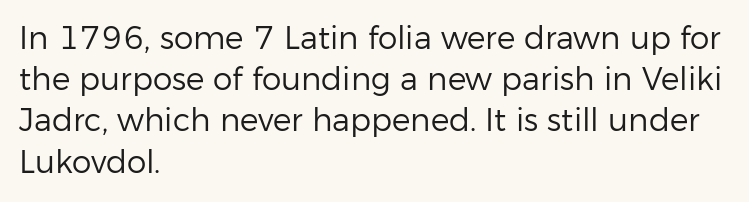
The lines sit at an ordinary, default distance from one another. The typesetter chose a ragged-right arrangement here. Serif or sans? Sans — the stroke terminals are bare. Nobody touched the tracking dial on this one. No heavy texture on the line: the type isn't bold.
